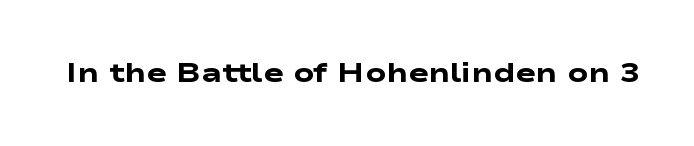
Thick stems and heavy bowls — unmistakably bold. The specimen omits any rule beneath the text block's lines. How are the letters spaced? Ordinarily, with no added tracking.
